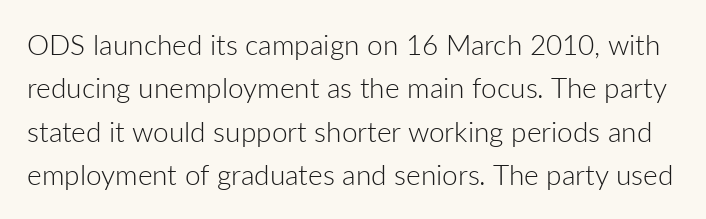
{"serif": "no", "italic": "no", "bold": "no", "weight": "light", "width": "normal", "stroke_contrast": "low", "x_height": "medium", "monospaced": "no", "underline": "no", "line_spacing": "normal", "line_spacing_ratio": 1.55, "letter_spacing": "normal", "letter_spacing_em": 0.0, "glyph_px": 28}
